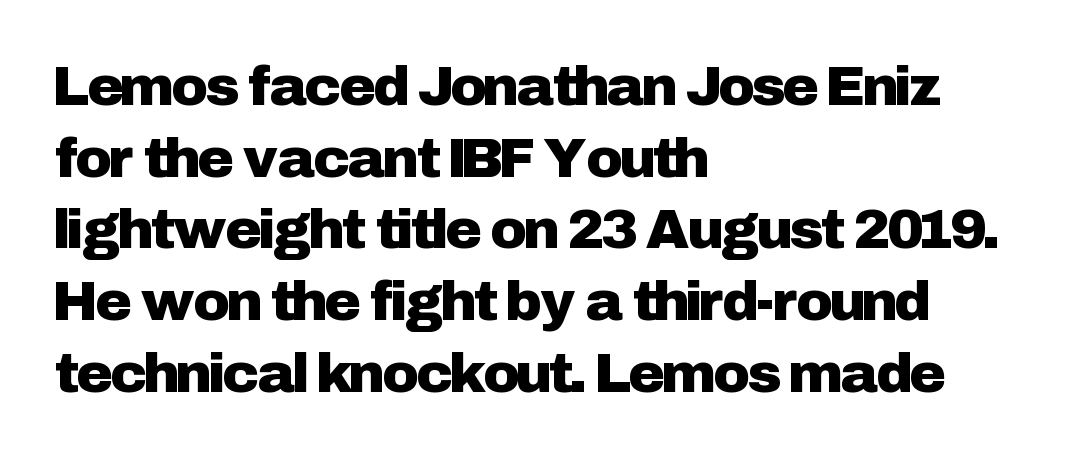
Is this a fixed-width face? No — the glyphs have proportional, varying widths. The horizontal fit of the characters is conventional and even. The lettering holds an erect, upright posture throughout. One-word summary of the alignment: left.
